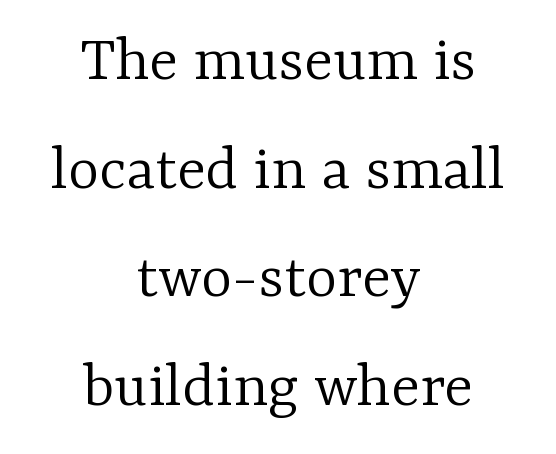
Horizontally, the lines are justified to the midpoint only. In terms of posture, this sample is upright. Proportional: the letters do not fall into vertical columns. The type is set solid horizontally, with unmodified tracking. The typesetting does not lean heavy: it is not bold.
